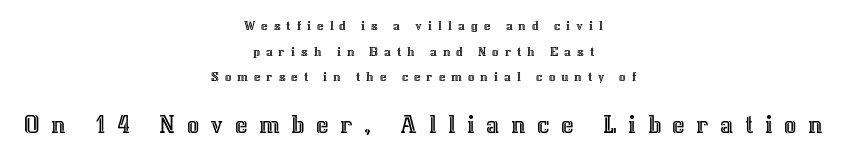
The letters in the lower block stand taller than those in the block above. Italic: no, the glyphs are upright roman. A bare baseline throughout the passage. Short note: letters widely spaced. Short and long lines alike share a common midpoint.
